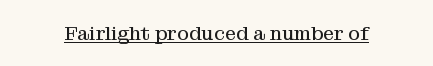
The image shows 20 px text type, upright; set normal letter spacing, underlined.
